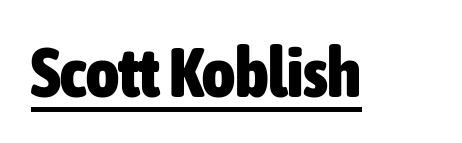
Tracking value appears to be zero — textbook default spacing. A typesetter would call this proportional, since set widths differ per character. You can tell from the bare stems that sans-serif type was used. Posture: vertical.
